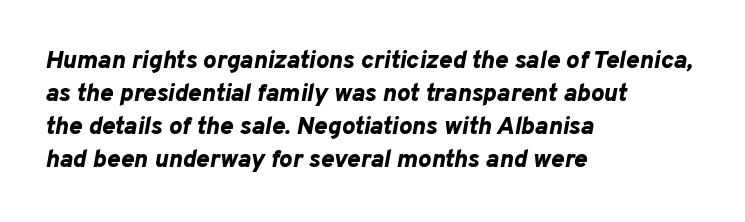
{"italic": "yes", "lean": "right", "slant_degrees": 10, "bold": "yes", "underline": "no", "align": "left", "line_spacing": "normal", "line_spacing_ratio": 1.32, "letter_spacing": "normal", "letter_spacing_em": 0.0, "glyph_px": 25}
